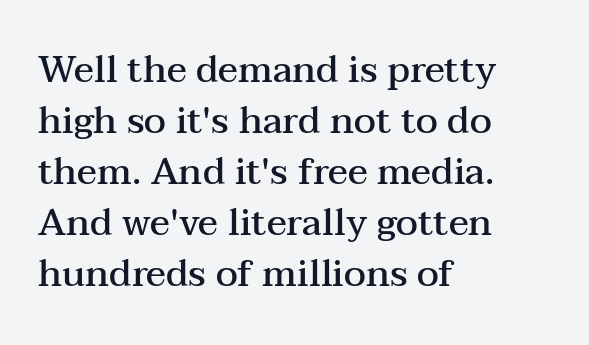
Q: Is the text bold? A: Semi-bold.
Q: Is the text italic (slanted)? A: No, it is upright.
Q: Is the typeface a serif or a sans-serif typeface? A: Serif.
Q: Is the text underlined? A: No.
Q: How is the paragraph aligned? A: Left-aligned.
Q: Is the spacing between letters normal or unusually wide? A: Normal.
Q: Is the spacing between lines tight, normal or loose? A: Normal.
Q: Width (condensed, normal, or wide)? A: Wide.
Q: Stroke contrast? A: Medium.
Q: x-height? A: Medium.
Q: Monospaced? A: No.
